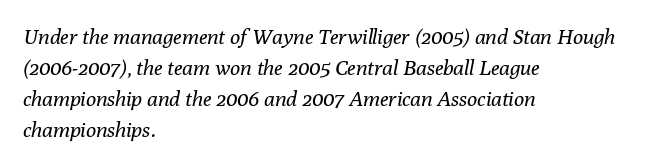
Quick note: italic. The passage shown has conventional tracking throughout. These lines sit exactly where default settings would place them. The face looks like a standard text weight, possibly lighter. Letters rest on an invisible, unmarked baseline.
